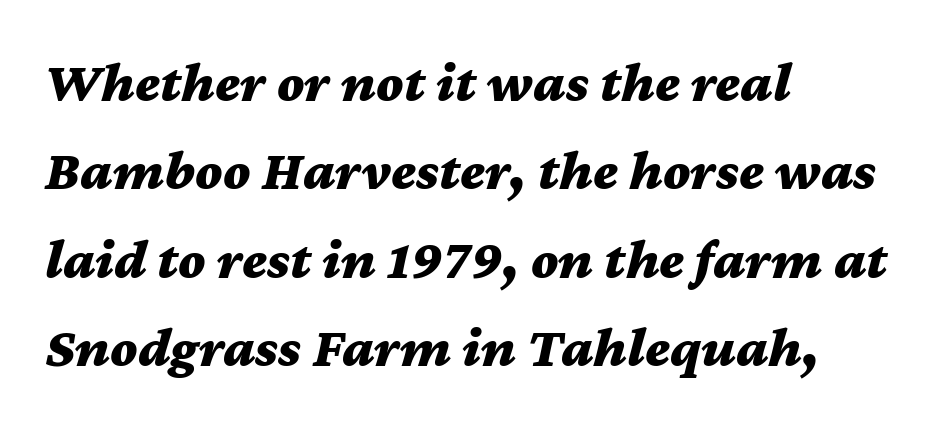
Does extra space separate the letters? No, they use regular spacing. Just letters on the line, the space beneath them empty. Summary of weight: heavy, a full bold. Slant detected: the letters are inclined. Reading down the column, the eye jumps a familiar distance to each next line. The ragged edge is on the right, which tells us the setting is flush left.
